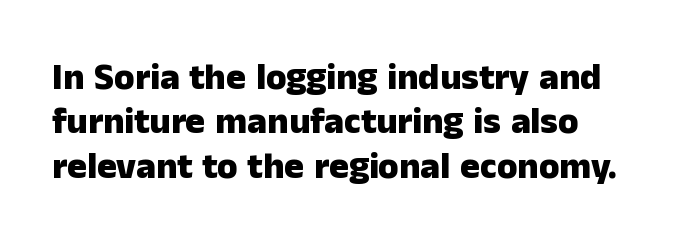
Posture: straight, roman, zero tilt. The passage shown has conventional tracking throughout. The strokes are fattened all the way to bold. Beneath every word, the page is bare. The typeface chosen for these lines omits serifs.
